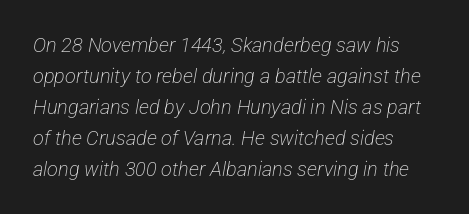
Q: Is the text bold? A: No.
Q: Is the text underlined? A: No.
Q: How is the paragraph aligned? A: Left-aligned.
Q: Is the spacing between letters normal or unusually wide? A: Normal.
Q: Is the spacing between lines tight, normal or loose? A: Normal.
